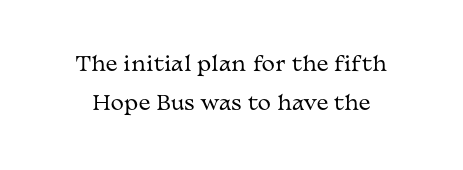
The glyphs are unaccompanied by any horizontal stroke below them. The rendering keeps characters at their native spacing. The strokes carry an ordinary text weight at most. Does the leading feel generous? Absolutely, it's lavish. Ascenders rise straight up at ninety degrees.
